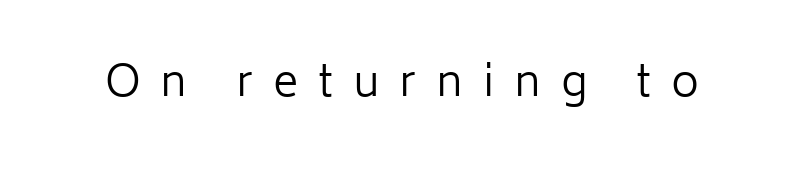
The image shows 43 px regular-weight sans-serif type, upright; set unusually wide letter spacing (+0.46 em), not underlined; low stroke contrast and a medium x-height.
